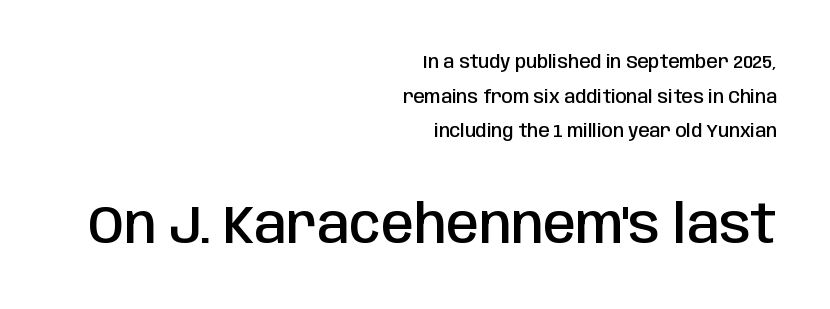
Q: Is the text bold? A: Semi-bold.
Q: Is the text italic (slanted)? A: No, it is upright.
Q: Is the typeface a serif or a sans-serif typeface? A: Sans-serif.
Q: Is the text underlined? A: No.
Q: How is the paragraph aligned? A: Right-aligned.
Q: Is the spacing between letters normal or unusually wide? A: Normal.
Q: Is the spacing between lines tight, normal or loose? A: Loose.
Q: Which block of text is set in a larger size, the first (top) or the second (bottom)? A: The second (bottom) one.
Q: Width (condensed, normal, or wide)? A: Condensed.
Q: Stroke contrast? A: Low.
Q: x-height? A: Large.
Q: Monospaced? A: No.
